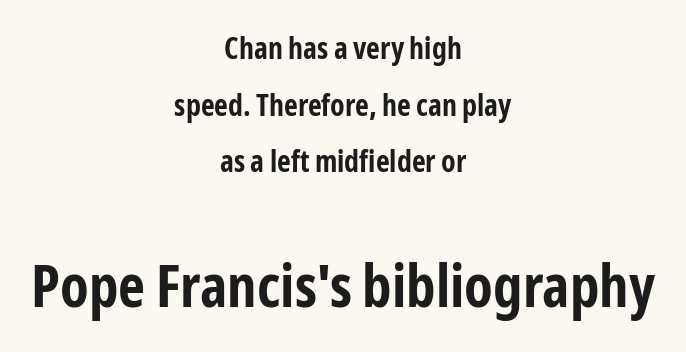
{"serif": "no", "italic": "no", "bold": "yes", "weight": "bold", "width": "condensed", "stroke_contrast": "low", "x_height": "medium", "monospaced": "no", "underline": "no", "align": "center", "line_spacing_ratio": 1.89, "letter_spacing": "normal", "letter_spacing_em": 0.0, "larger_block": "second", "size_ratio": 1.97, "glyph_px": 59}
